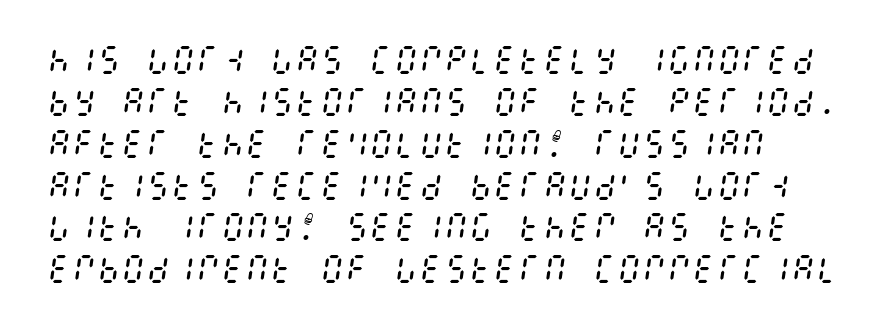
The image shows 31 px regular-weight, condensed type, italic (leaning right); set left-aligned, normal line spacing (1.35x), normal letter spacing, not underlined; medium stroke contrast and a large x-height.
